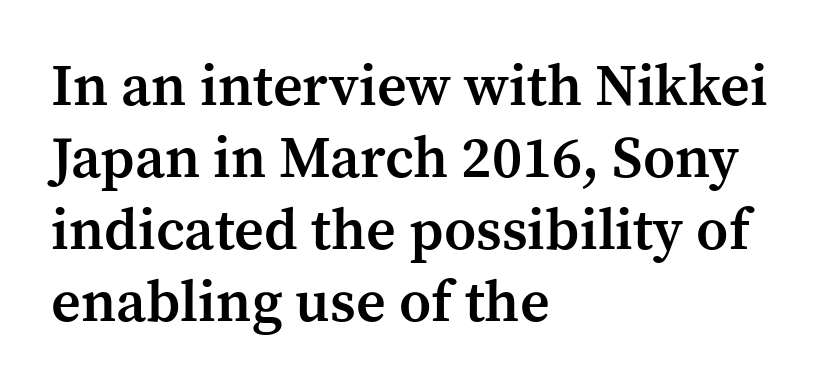
The image shows 58 px semibold serif type, upright; set left-aligned, line spacing 1.24x, normal letter spacing, not underlined; medium stroke contrast and a medium x-height.
